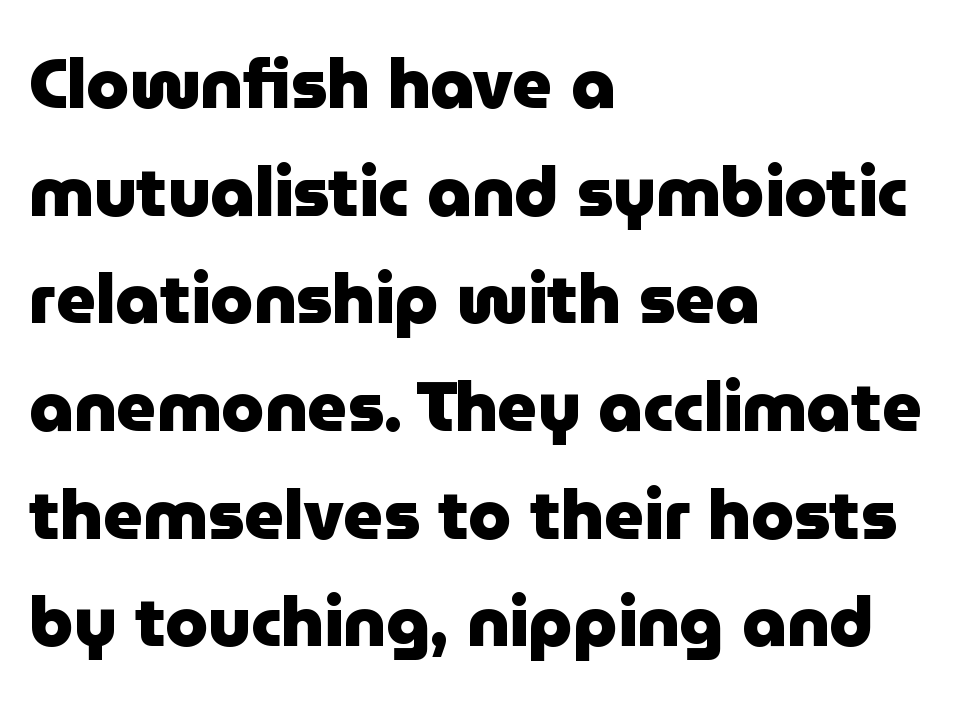
The image shows 69 px heavy sans-serif type, upright; set left-aligned, normal line spacing (1.56x), normal letter spacing, not underlined; low stroke contrast and a medium x-height.
